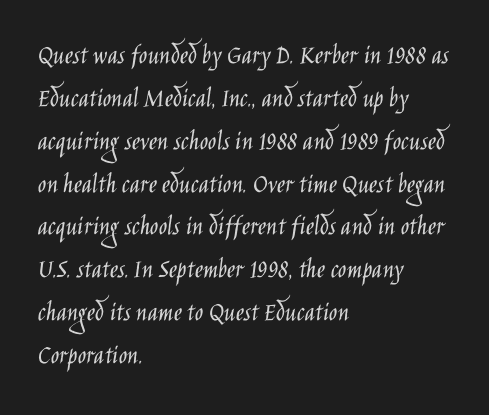
One glance says typical: line gaps are just what's usual. The weight would be labelled regular, book, light, or lighter still. A clean baseline with only descenders dipping below it. This rendering leaves character spacing at its baseline value.
